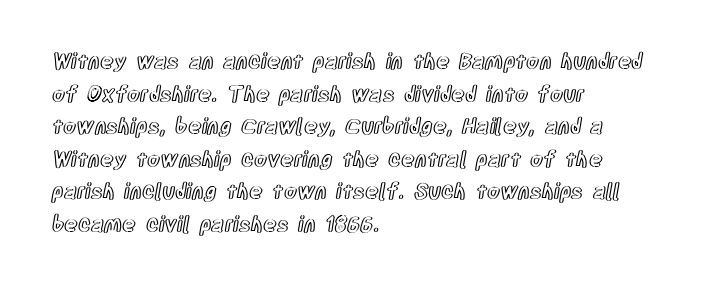
Q: Is the text italic (slanted)? A: Yes.
Q: Is the text underlined? A: No.
Q: How is the paragraph aligned? A: Left-aligned.
Q: Is the spacing between letters normal or unusually wide? A: Normal.
Q: Is the spacing between lines tight, normal or loose? A: Normal.
